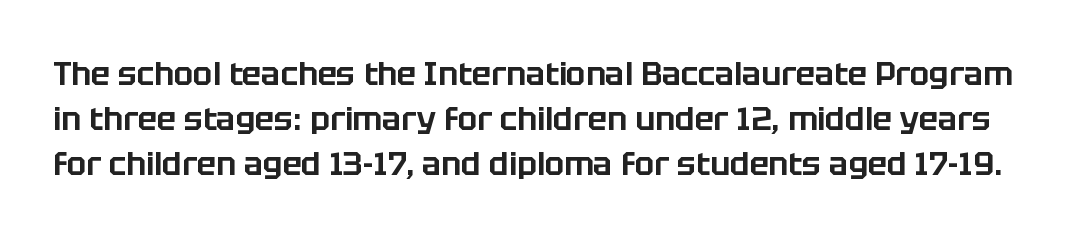
The image shows 32 px sans-serif type, upright; set normal line spacing (1.41x), normal letter spacing, not underlined; low stroke contrast and a large x-height.
